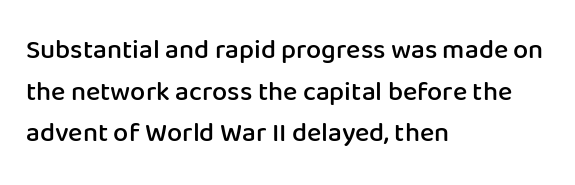
Q: Is the text bold? A: Semi-bold.
Q: Is the text italic (slanted)? A: No, it is upright.
Q: Is the text underlined? A: No.
Q: How is the paragraph aligned? A: Left-aligned.
Q: Is the spacing between letters normal or unusually wide? A: Normal.
Q: Is the spacing between lines tight, normal or loose? A: Normal.
